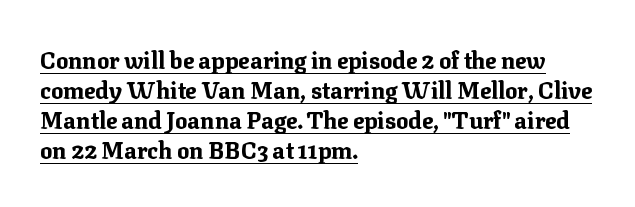
Q: Is the text bold? A: Yes.
Q: Is the text italic (slanted)? A: No, it is upright.
Q: Is the text underlined? A: Yes.
Q: How is the paragraph aligned? A: Left-aligned.
Q: Is the spacing between letters normal or unusually wide? A: Normal.
Q: Is the spacing between lines tight, normal or loose? A: Normal.
